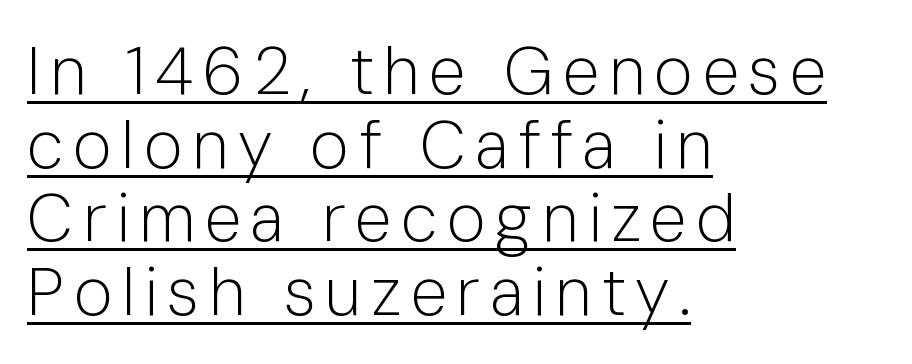
Is this a heavy cut? Hardly; it is regular or lighter. It's the straight-up-and-down kind of type. Is this a fixed-width face? No — the glyphs have proportional, varying widths. If you drew a ruler down the left edge, every line would touch it. Notice how descenders almost collide with the ascenders below — that's tight leading. Quick note: underline on.
